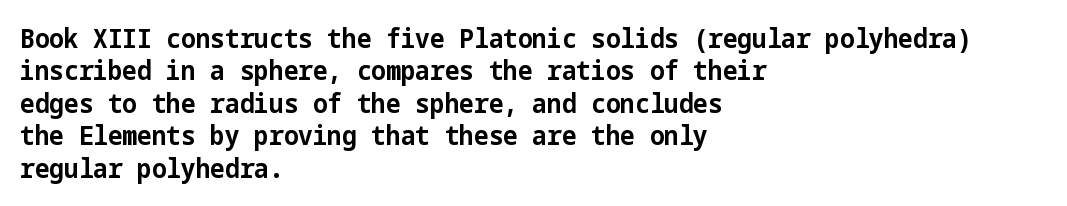
Q: Is the text bold? A: Yes.
Q: Is the text italic (slanted)? A: No, it is upright.
Q: Is the text underlined? A: No.
Q: How is the paragraph aligned? A: Left-aligned.
Q: Is the spacing between letters normal or unusually wide? A: Normal.
Q: Is the spacing between lines tight, normal or loose? A: Normal.
